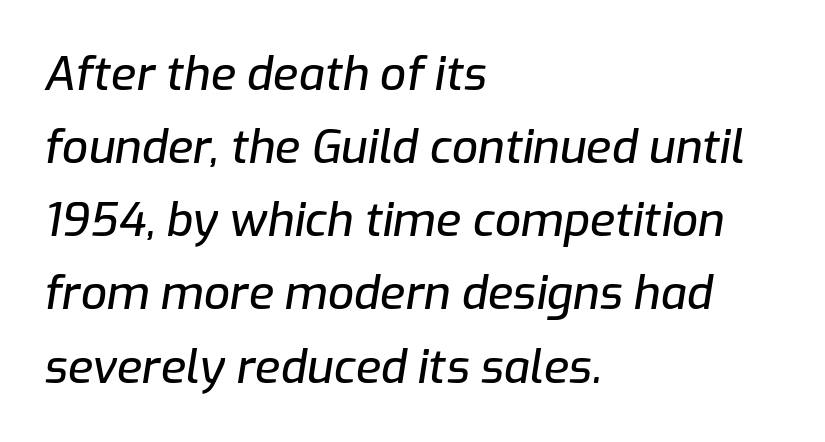
Q: Is the text italic (slanted)? A: Yes, it leans right by about 9 degrees.
Q: Is the text underlined? A: No.
Q: How is the paragraph aligned? A: Left-aligned.
Q: Is the spacing between letters normal or unusually wide? A: Normal.
Q: Is the spacing between lines tight, normal or loose? A: Normal.
Q: Width (condensed, normal, or wide)? A: Normal.
Q: Stroke contrast? A: Low.
Q: x-height? A: Medium.
Q: Monospaced? A: No.
